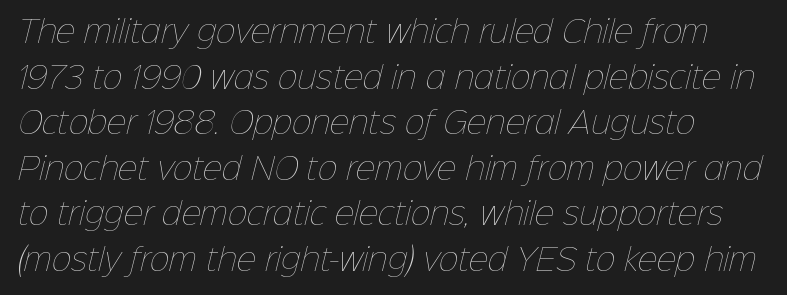
The image shows 30 px thin type; set normal line spacing (1.52x), normal letter spacing, not underlined; low stroke contrast and a medium x-height.
